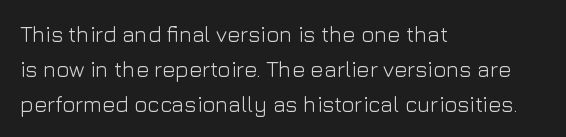
Q: Is the text bold? A: No.
Q: Is the text italic (slanted)? A: No, it is upright.
Q: Is the text underlined? A: No.
Q: How is the paragraph aligned? A: Left-aligned.
Q: Is the spacing between letters normal or unusually wide? A: Normal.
Q: Is the spacing between lines tight, normal or loose? A: Normal.
